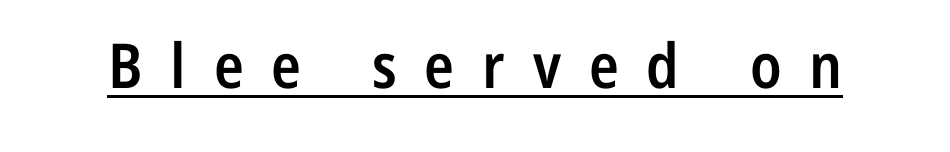
Q: Is the text bold? A: Semi-bold.
Q: Is the text italic (slanted)? A: No, it is upright.
Q: Is the typeface a serif or a sans-serif typeface? A: Sans-serif.
Q: Is the text underlined? A: Yes.
Q: Is the spacing between letters normal or unusually wide? A: Unusually wide.
Q: Width (condensed, normal, or wide)? A: Condensed.
Q: Stroke contrast? A: Low.
Q: x-height? A: Medium.
Q: Monospaced? A: No.
